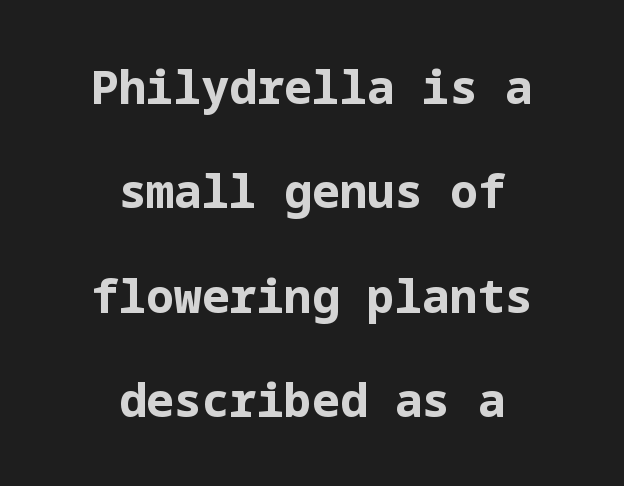
The image shows 46 px bold sans-serif type, upright; set centered, loose line spacing (2.27x), normal letter spacing, not underlined; low stroke contrast and a medium x-height.
